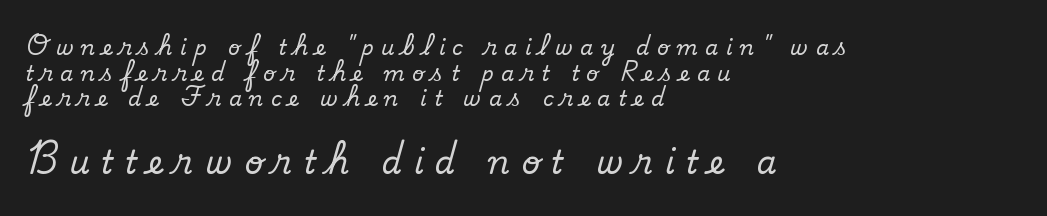
Compared with a centered layout, this one pins lines to the left instead. Words float on clear page, feet unadorned. To sum up the face: it has serifs. Note: smaller setting up top, larger setting below. These lines are rendered in a variable-pitch font.
